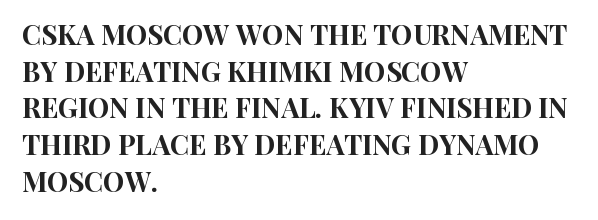
Alignment: flush left. The lettering stays uniformly vertical, giving the passage a roman look. The block of text has a typical density, with ordinary space between rows. Beneath every word, the page is bare. Compared with typical body copy, the letter spacing here is the same.
